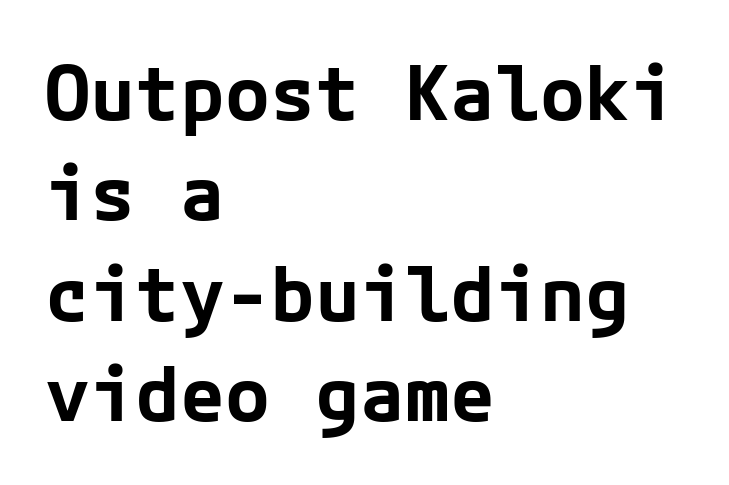
Regarding serifs, this sample does without them. What stands out about the letter spacing? Nothing — it is the standard amount. These lines sit exactly where default settings would place them. The lettering holds an erect, upright posture throughout. Strokes here are thick enough to call this a true bold. The compositor pushed each line to the left boundary.
